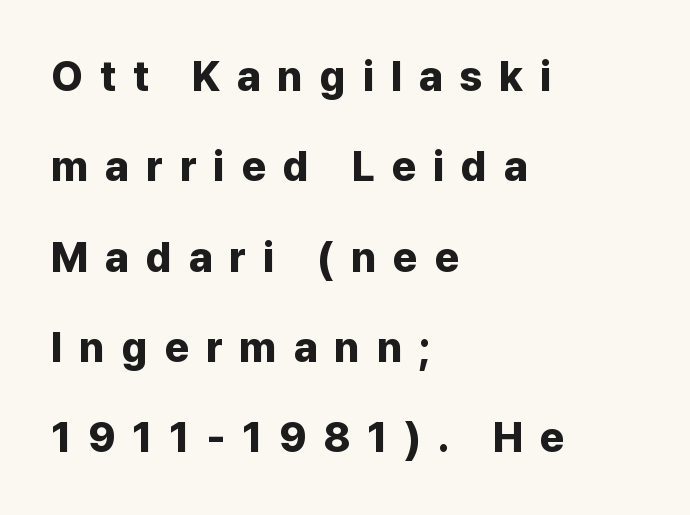
The image shows 42 px bold sans-serif type, upright; set left-aligned, loose line spacing (2.15x), unusually wide letter spacing (+0.4 em), not underlined; low stroke contrast and a medium x-height.
